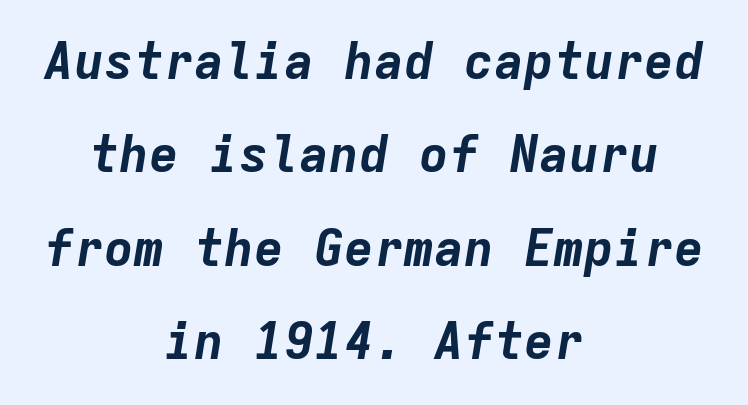
The image shows 50 px bold type, italic (leaning right), monospaced; set centered, line spacing 1.87x, normal letter spacing, not underlined; low stroke contrast and a medium x-height.
